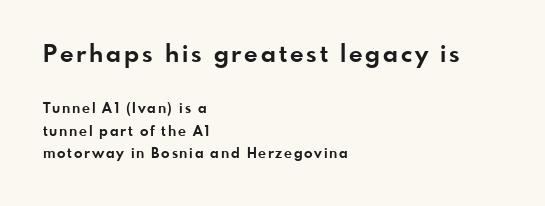
The image shows 24 px bold type, upright; set left-aligned, normal line spacing (1.64x), not underlined; the first (top) block is 1.71x larger.
